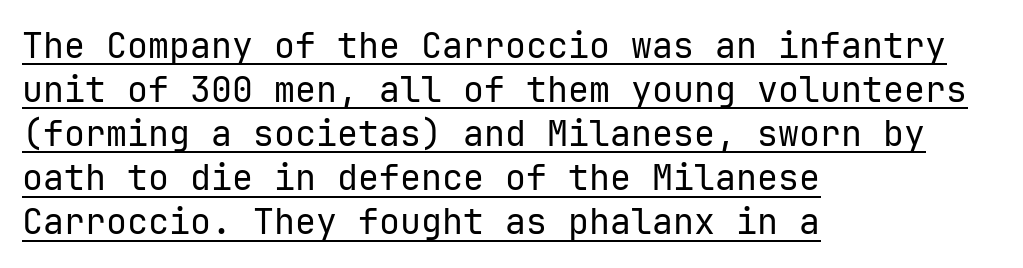
Q: Is the text bold? A: No.
Q: Is the text italic (slanted)? A: No, it is upright.
Q: Is the typeface a serif or a sans-serif typeface? A: Sans-serif.
Q: Is the text underlined? A: Yes.
Q: How is the paragraph aligned? A: Left-aligned.
Q: Is the spacing between letters normal or unusually wide? A: Normal.
Q: Is the spacing between lines tight, normal or loose? A: Normal.
Q: Width (condensed, normal, or wide)? A: Normal.
Q: Stroke contrast? A: Low.
Q: x-height? A: Medium.
